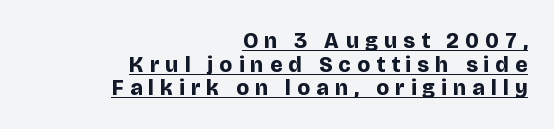
The letters are spread apart with noticeably loose tracking. Compared with an ordinary text face, these strokes are far heavier — a full bold. Quick note: interline space is minimal. The glyphs are accompanied by a horizontal stroke just below them. Posture: straight, roman, zero tilt. This rendering uses right alignment, leaving the left contour irregular.
